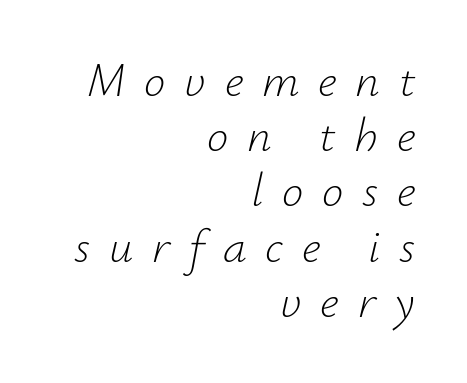
{"italic": "yes", "lean": "right", "slant_degrees": 12, "bold": "no", "weight": "light", "width": "normal", "stroke_contrast": "low", "x_height": "small", "monospaced": "no", "underline": "no", "align": "right", "line_spacing": "tight", "line_spacing_ratio": 1.15, "letter_spacing": "wide", "letter_spacing_em": 0.39, "glyph_px": 48}
